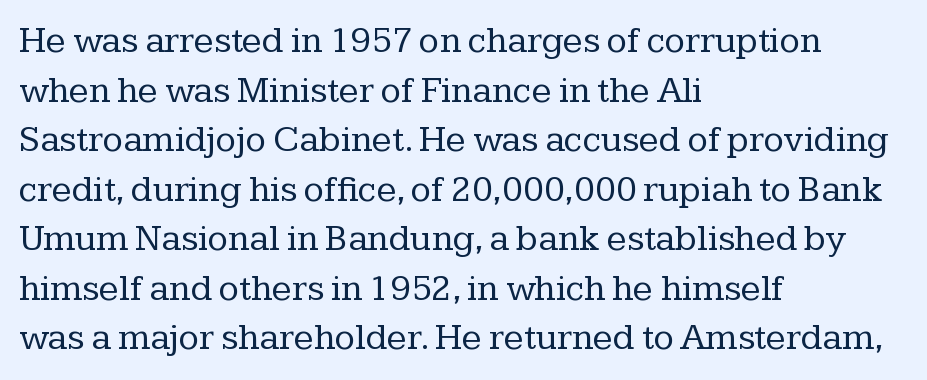
{"serif": "yes", "italic": "no", "bold": "no", "weight": "regular", "width": "normal", "stroke_contrast": "low", "x_height": "medium", "monospaced": "no", "underline": "no", "align": "left", "line_spacing": "normal", "line_spacing_ratio": 1.34, "letter_spacing": "normal", "letter_spacing_em": 0.0, "glyph_px": 37}
